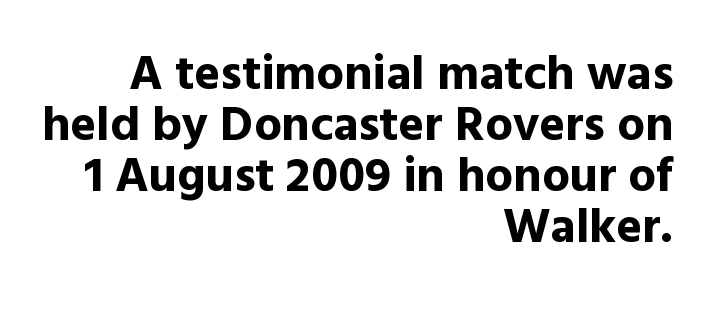
{"serif": "no", "italic": "no", "bold": "yes", "weight": "bold", "width": "normal", "x_height": "medium", "monospaced": "no", "underline": "no", "align": "right", "line_spacing": "tight", "line_spacing_ratio": 1.04, "letter_spacing": "normal", "letter_spacing_em": 0.0, "glyph_px": 49}
